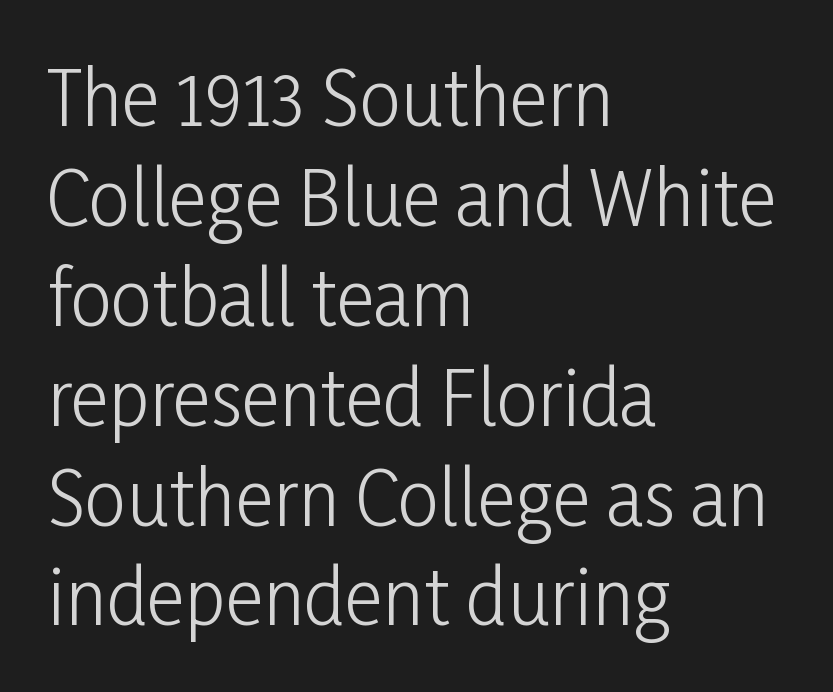
Nothing unusual about the tracking: characters are spaced as the font intends. Posture: upright roman. Baseline-to-baseline distance is the conventional proportion of letter height. Letterform terminals end flat and unadorned throughout the passage. Unmarked baselines from the first word to the last.
